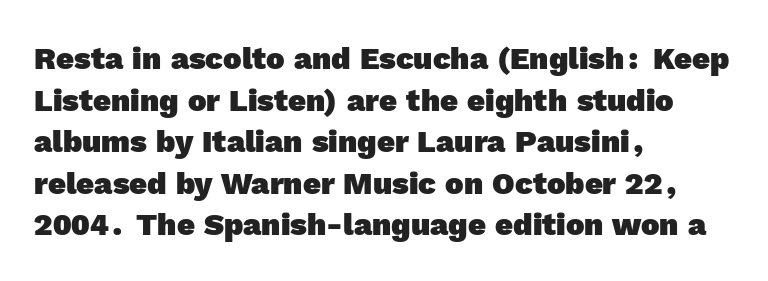
Q: Is the text bold? A: Yes.
Q: Is the typeface a serif or a sans-serif typeface? A: Sans-serif.
Q: Is the text underlined? A: No.
Q: How is the paragraph aligned? A: Left-aligned.
Q: Is the spacing between letters normal or unusually wide? A: Normal.
Q: Is the spacing between lines tight, normal or loose? A: Normal.
Q: Width (condensed, normal, or wide)? A: Normal.
Q: x-height? A: Medium.
Q: Monospaced? A: No.
